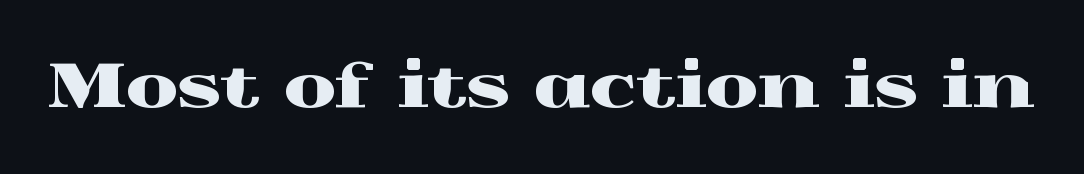
Q: Is the text italic (slanted)? A: No, it is upright.
Q: Is the typeface a serif or a sans-serif typeface? A: Serif.
Q: Is the text underlined? A: No.
Q: Is the spacing between letters normal or unusually wide? A: Normal.
Q: Width (condensed, normal, or wide)? A: Wide.
Q: x-height? A: Medium.
Q: Monospaced? A: No.
